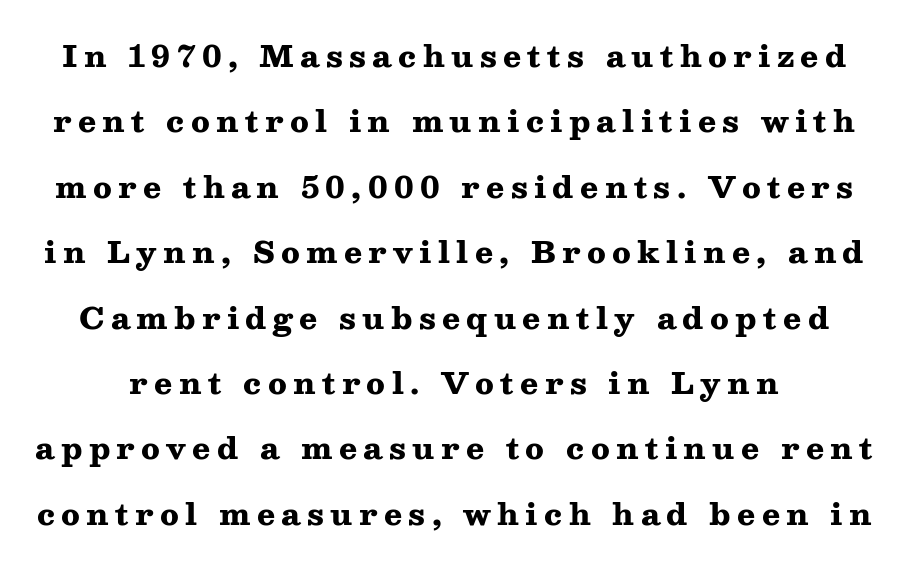
The image shows 30 px heavy, wide serif type, upright; set loose line spacing (2.18x), unusually wide letter spacing (+0.21 em), not underlined; medium stroke contrast and a medium x-height.
